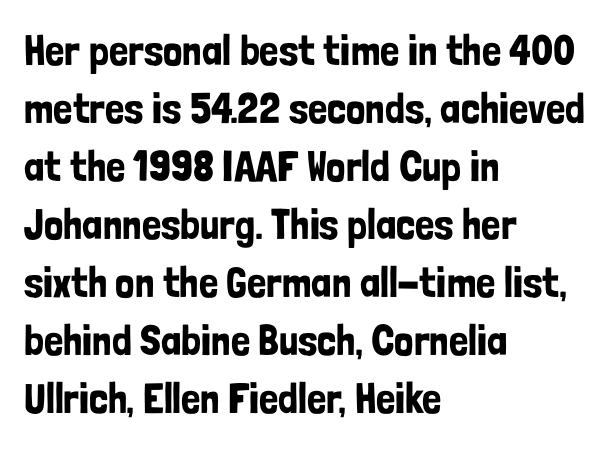
The image shows 43 px condensed sans-serif type, upright; set left-aligned, normal line spacing (1.35x), normal letter spacing, not underlined; low stroke contrast and a medium x-height.
